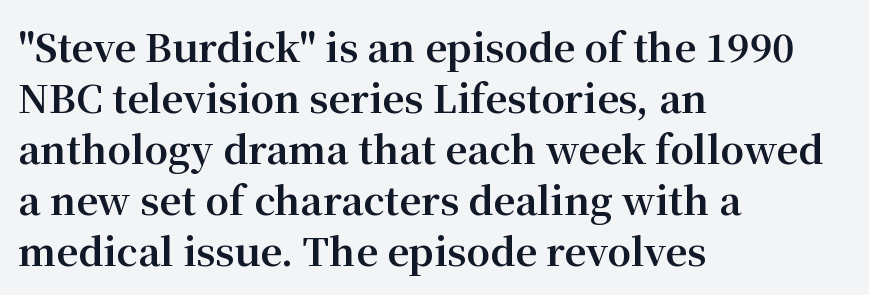
These lines keep a tight, regular rhythm from letter to letter. Italic: no, the glyphs are upright roman. Proportional: the letters do not fall into vertical columns. Each glyph is drawn with heavy, bold strokes.
